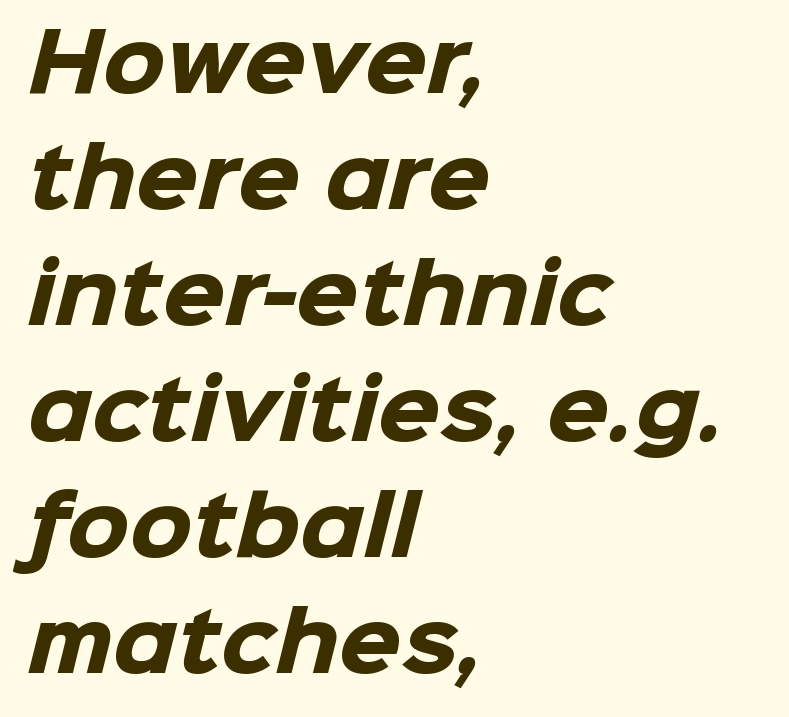
Q: Is the text bold? A: Yes.
Q: Is the typeface a serif or a sans-serif typeface? A: Sans-serif.
Q: Is the text underlined? A: No.
Q: How is the paragraph aligned? A: Left-aligned.
Q: Is the spacing between letters normal or unusually wide? A: Normal.
Q: Is the spacing between lines tight, normal or loose? A: Normal.
Q: Width (condensed, normal, or wide)? A: Normal.
Q: Stroke contrast? A: Low.
Q: x-height? A: Medium.
Q: Monospaced? A: No.
